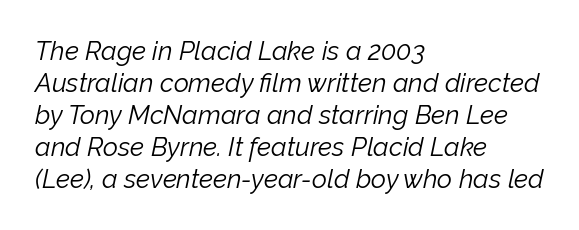
{"italic": "yes", "lean": "right", "slant_degrees": 12, "bold": "no", "underline": "no", "align": "left", "line_spacing_ratio": 1.23, "letter_spacing": "normal", "letter_spacing_em": 0.0, "glyph_px": 26}
